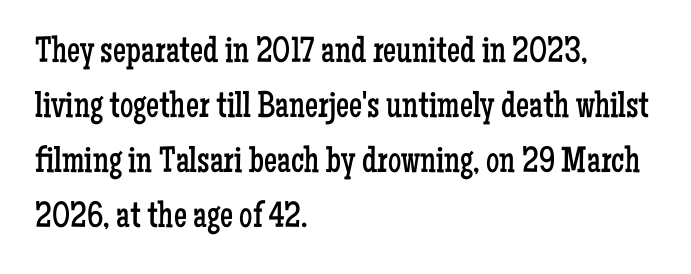
Note the varied advance widths — an 'i' is clearly narrower than an 'm'. These lines were composed using upright roman letters. Honestly, the row spacing looks completely unremarkable. The horizontal fit of the characters is conventional and even. The glyphs are unaccompanied by any horizontal stroke below them. Which margin do the lines hug? The left one — the right edge is uneven.
